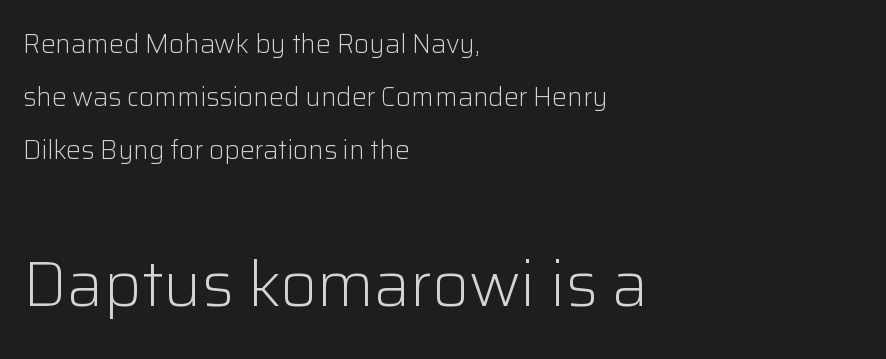
{"serif": "no", "italic": "no", "bold": "no", "weight": "light", "width": "normal", "stroke_contrast": "low", "x_height": "medium", "monospaced": "no", "underline": "no", "align": "left", "line_spacing": "loose", "line_spacing_ratio": 2.04, "letter_spacing": "normal", "letter_spacing_em": 0.0, "larger_block": "second", "size_ratio": 2.46, "glyph_px": 64}
